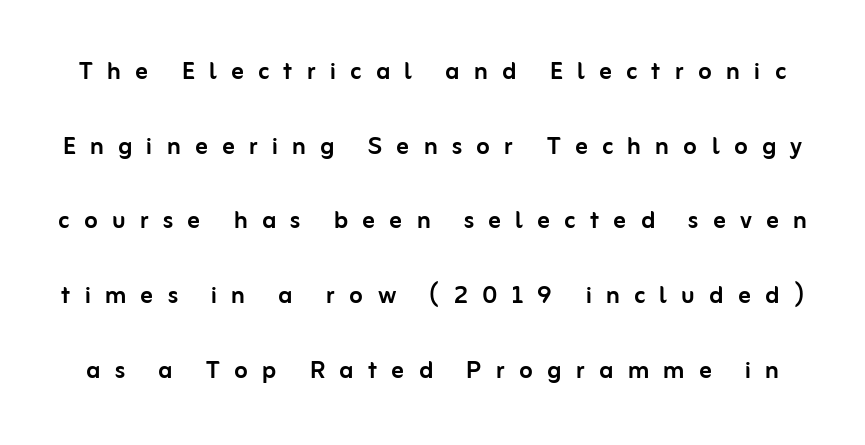
{"serif": "no", "italic": "no", "width": "normal", "stroke_contrast": "low", "x_height": "medium", "monospaced": "no", "underline": "no", "line_spacing": "loose", "line_spacing_ratio": 2.41, "letter_spacing": "wide", "letter_spacing_em": 0.46, "glyph_px": 31}
